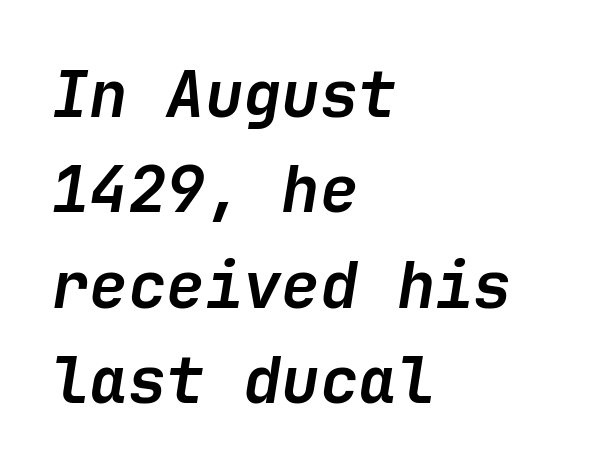
These lines were composed using italics. A typesetter would call this zero additional tracking. Does the copy run flush right? No — it runs flush left. Its strokes are broad and dark, the hallmark of bold type. Check under the words: just untouched page.
